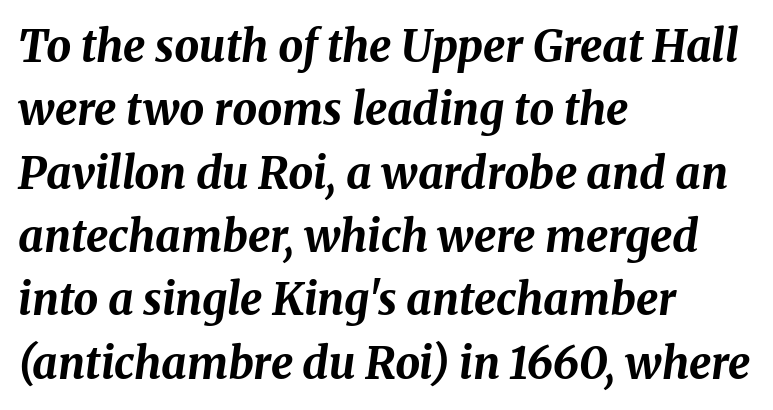
The image shows 44 px bold type, italic (leaning right); set left-aligned, normal line spacing (1.44x), normal letter spacing, not underlined; medium stroke contrast and a medium x-height.
